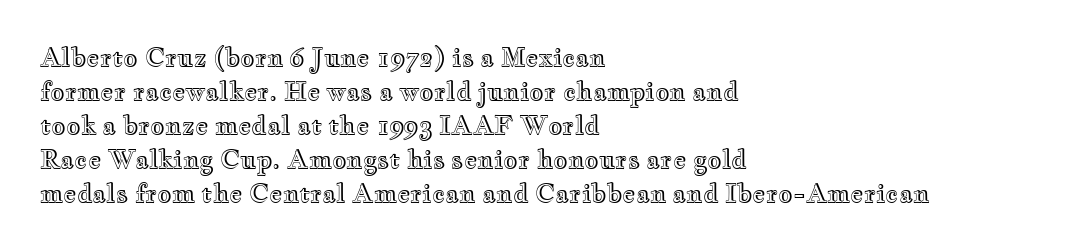
These lines were composed using upright roman letters. Line beginnings align vertically; line endings do not. Quick note: underline off. Nobody touched the tracking dial on this one. Leading matches the norm, producing a regular column.
